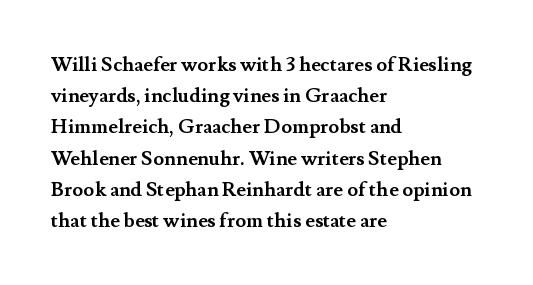
The image shows 20 px bold type, upright; set left-aligned, normal line spacing (1.56x), normal letter spacing, not underlined.
